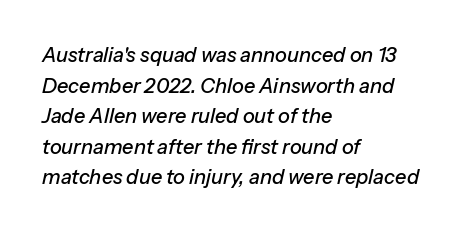
The image shows 20 px text type, italic (leaning right); set left-aligned, normal line spacing (1.53x), normal letter spacing, not underlined.
